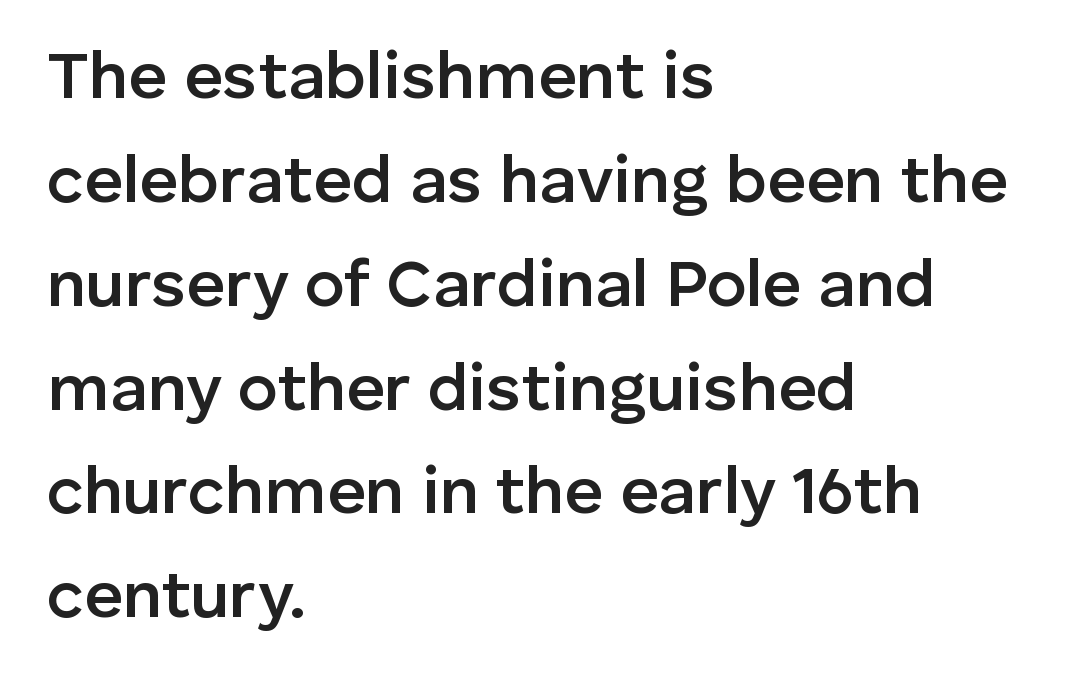
Q: Is the text bold? A: Semi-bold.
Q: Is the text italic (slanted)? A: No, it is upright.
Q: Is the typeface a serif or a sans-serif typeface? A: Sans-serif.
Q: Is the text underlined? A: No.
Q: How is the paragraph aligned? A: Left-aligned.
Q: Is the spacing between letters normal or unusually wide? A: Normal.
Q: Is the spacing between lines tight, normal or loose? A: Normal.
Q: Width (condensed, normal, or wide)? A: Normal.
Q: Stroke contrast? A: Low.
Q: x-height? A: Medium.
Q: Monospaced? A: No.
